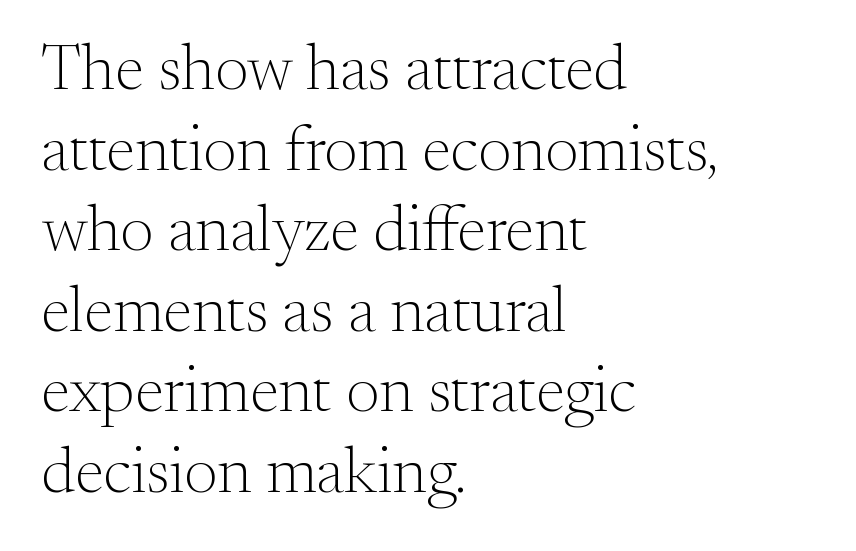
The space directly below the letters is spotless. This sample is left-justified, so line endings fall wherever the words run out. Here the glyphs are tracked normally, forming tight word shapes. Counters stay open thanks to moderate or lighter strokes. Do the characters align in a grid? No, the font is proportional.
